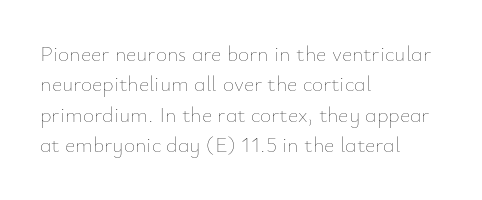
{"italic": "no", "bold": "no", "underline": "no", "align": "left", "line_spacing": "normal", "line_spacing_ratio": 1.38, "letter_spacing": "normal", "letter_spacing_em": 0.0, "glyph_px": 22}
